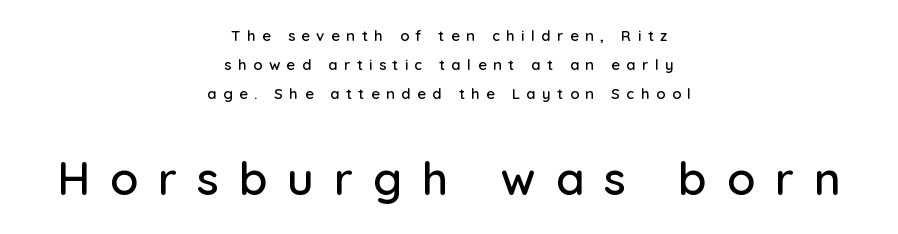
The image shows 46 px sans-serif type, upright; set centered, loose line spacing (1.92x), unusually wide letter spacing (+0.43 em), not underlined; the second (bottom) block is 3.07x larger; low stroke contrast and a medium x-height.
